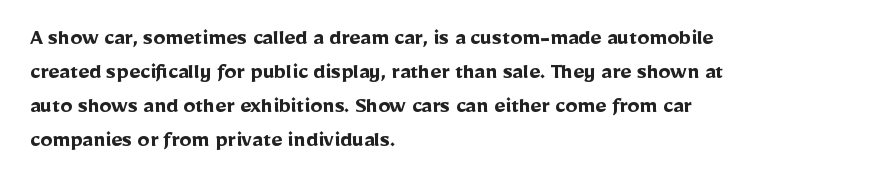
Q: Is the text bold? A: Yes.
Q: Is the text italic (slanted)? A: No, it is upright.
Q: Is the text underlined? A: No.
Q: How is the paragraph aligned? A: Left-aligned.
Q: Is the spacing between letters normal or unusually wide? A: Normal.
Q: Is the spacing between lines tight, normal or loose? A: Normal.
